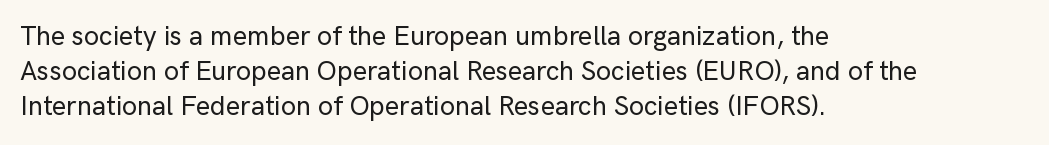
Q: Is the text italic (slanted)? A: No, it is upright.
Q: Is the text underlined? A: No.
Q: How is the paragraph aligned? A: Left-aligned.
Q: Is the spacing between letters normal or unusually wide? A: Normal.
Q: Is the spacing between lines tight, normal or loose? A: Normal.
